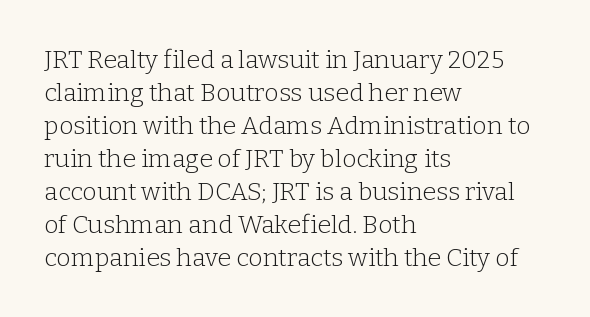
{"italic": "no", "bold": "no", "underline": "no", "align": "left", "line_spacing": "normal", "line_spacing_ratio": 1.32, "letter_spacing": "normal", "letter_spacing_em": 0.0, "glyph_px": 25}
